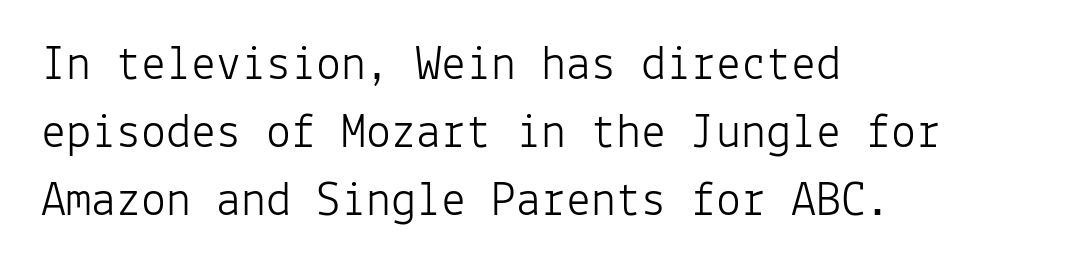
A roman cut, with each character standing at attention. Each letter's strokes conclude bluntly, with no projecting serifs. The letters look calm and open, with moderate or lighter stems. Observe the ordinary spacing: letters are neighbours, not strangers.
